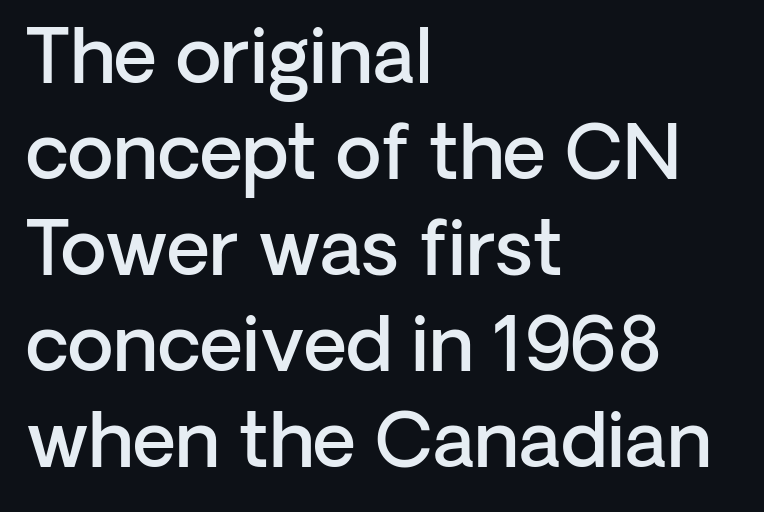
Q: Is the text bold? A: Semi-bold.
Q: Is the text italic (slanted)? A: No, it is upright.
Q: Is the typeface a serif or a sans-serif typeface? A: Sans-serif.
Q: Is the text underlined? A: No.
Q: How is the paragraph aligned? A: Left-aligned.
Q: Is the spacing between letters normal or unusually wide? A: Normal.
Q: Is the spacing between lines tight, normal or loose? A: Normal.
Q: Width (condensed, normal, or wide)? A: Normal.
Q: Stroke contrast? A: Low.
Q: x-height? A: Medium.
Q: Monospaced? A: No.
